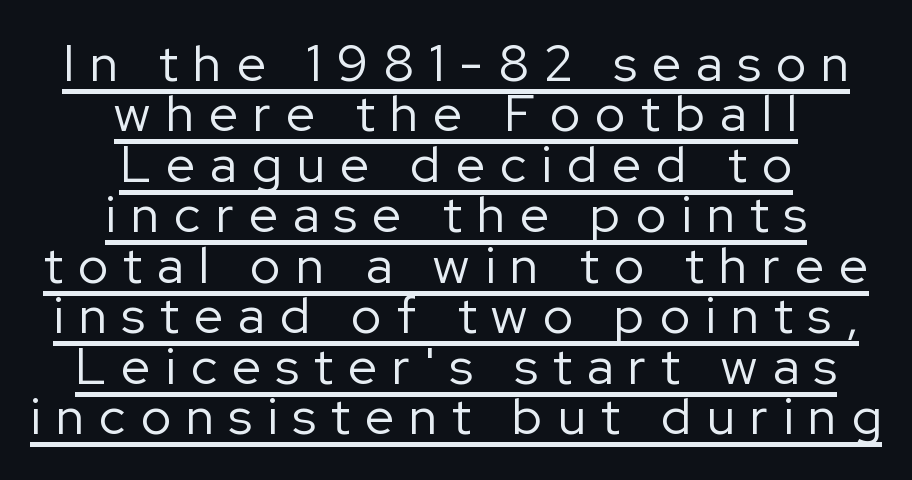
{"serif": "no", "italic": "no", "bold": "no", "weight": "regular", "width": "normal", "stroke_contrast": "low", "x_height": "medium", "monospaced": "no", "underline": "yes", "align": "center", "line_spacing": "tight", "line_spacing_ratio": 0.99, "letter_spacing": "wide", "letter_spacing_em": 0.3, "glyph_px": 51}
